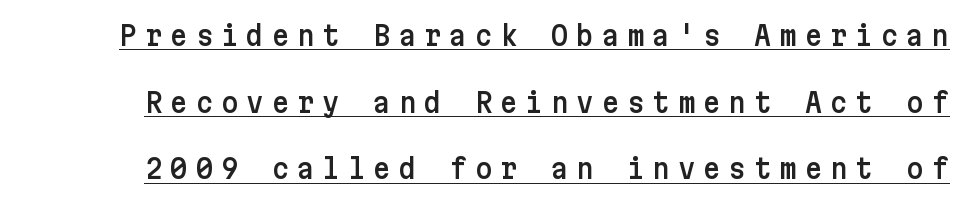
Notice how the stems are strictly vertical — no italics here. Vertically, the passage feels expansive, rows floating well apart. The passage shown has open, widely tracked lettering throughout. The rendered words wear a rule along their underside.
